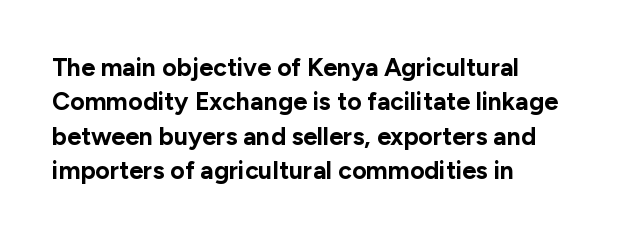
{"italic": "no", "bold": "yes", "underline": "no", "align": "left", "line_spacing": "normal", "line_spacing_ratio": 1.38, "letter_spacing": "normal", "letter_spacing_em": 0.0, "glyph_px": 25}
